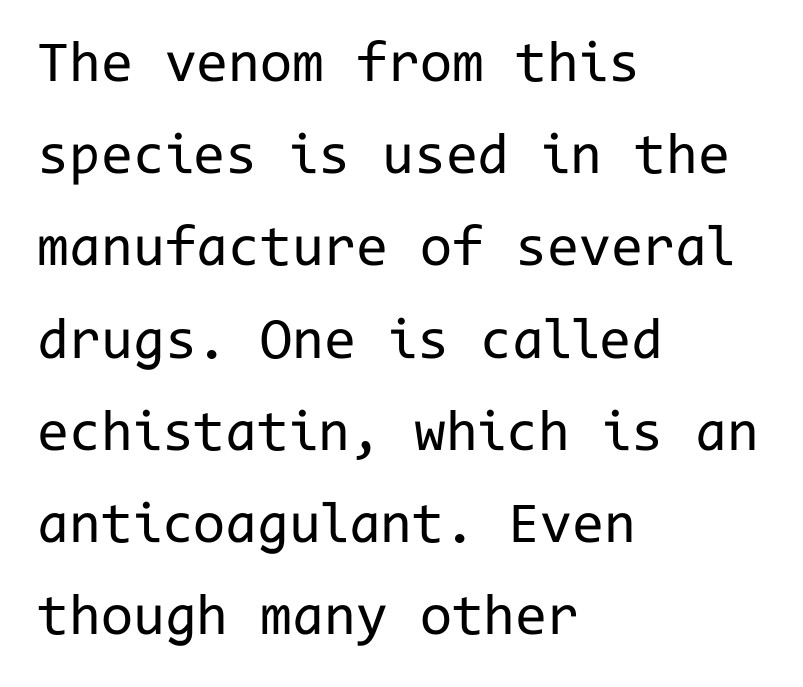
{"serif": "no", "italic": "no", "bold": "no", "weight": "regular", "width": "normal", "stroke_contrast": "low", "x_height": "medium", "monospaced": "yes", "underline": "no", "align": "left", "line_spacing": "normal", "line_spacing_ratio": 1.59, "letter_spacing": "normal", "letter_spacing_em": 0.0, "glyph_px": 58}
